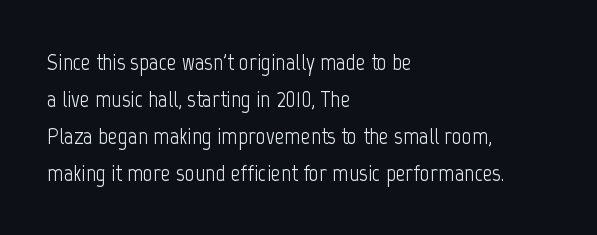
{"italic": "no", "bold": "no", "underline": "no", "align": "left", "line_spacing": "normal", "line_spacing_ratio": 1.54, "letter_spacing": "normal", "letter_spacing_em": 0.0, "glyph_px": 24}
